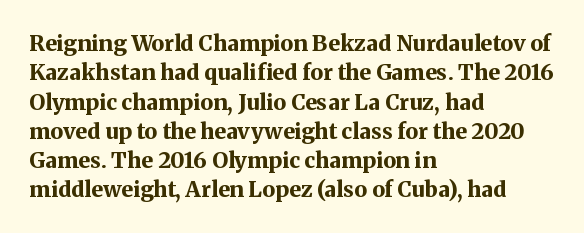
{"italic": "no", "bold": "yes", "underline": "no", "align": "left", "line_spacing": "normal", "line_spacing_ratio": 1.33, "letter_spacing": "normal", "letter_spacing_em": 0.0, "glyph_px": 22}
